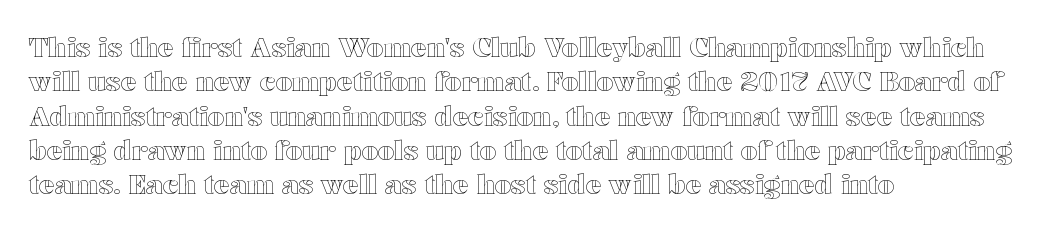
The image shows 26 px text type, upright; set left-aligned, normal line spacing (1.32x), normal letter spacing, not underlined.
